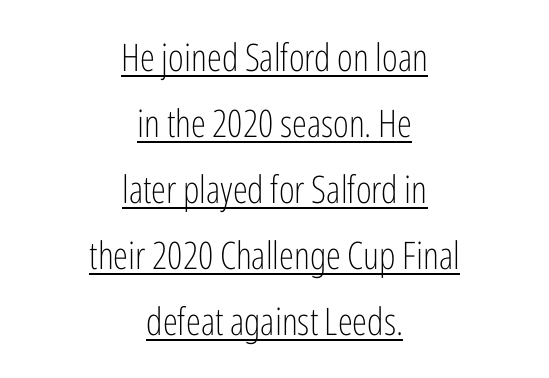
If you drew a line through each stem, it would be perfectly vertical. Serifs: no, the terminals of the letterforms are clean. Nobody touched the tracking dial on this one. Does a line run under the words? Yes, clearly. Notice how the passage keeps no hard edge, just a central spine.
